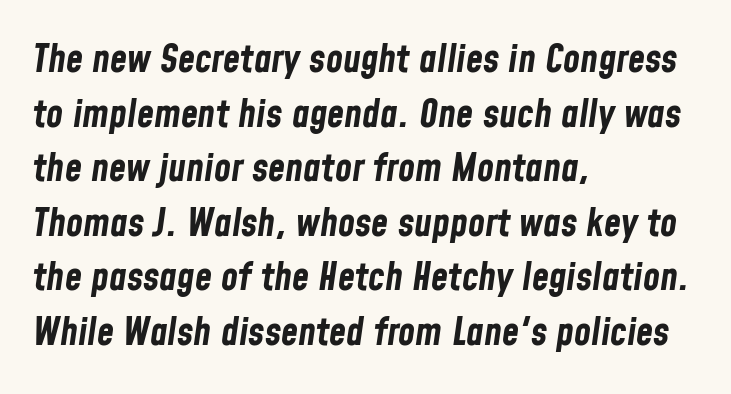
{"italic": "yes", "lean": "right", "slant_degrees": 8, "bold": "yes", "weight": "bold", "width": "condensed", "stroke_contrast": "low", "x_height": "medium", "monospaced": "no", "underline": "no", "align": "left", "line_spacing": "normal", "line_spacing_ratio": 1.4, "letter_spacing": "normal", "letter_spacing_em": 0.0, "glyph_px": 39}
